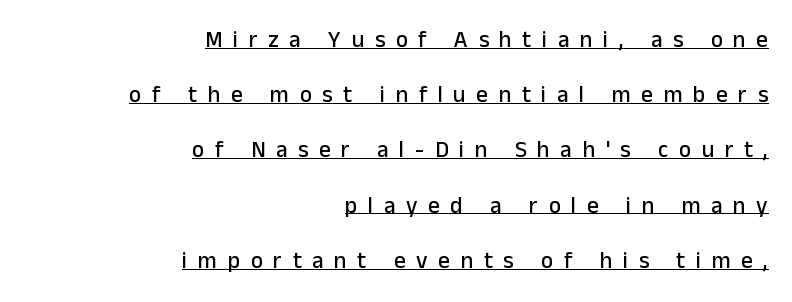
Letter spacing: wide. The passage is arranged like a letterhead date or caption credit — flush right. The letters stand straight up with perfectly vertical stems. Honestly, the underline is the first thing you notice here. If you measured baseline to baseline, you'd find a long distance.
